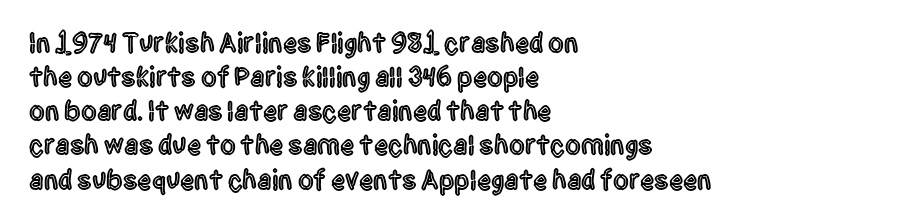
Unlike a traditional serif, this face leaves its strokes unadorned. This sample uses an upright cut, with every glyph sitting square on the baseline. Tracking here is standard; glyphs follow each other at the usual distance. The text block is weighted toward the left margin, trailing off unevenly rightward.
